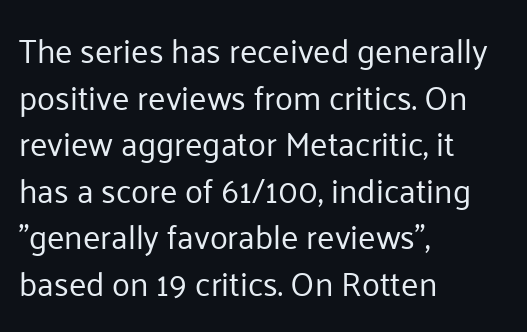
The image shows 33 px regular-weight sans-serif type, upright; set left-aligned, normal line spacing (1.41x), normal letter spacing, not underlined; low stroke contrast and a medium x-height.
